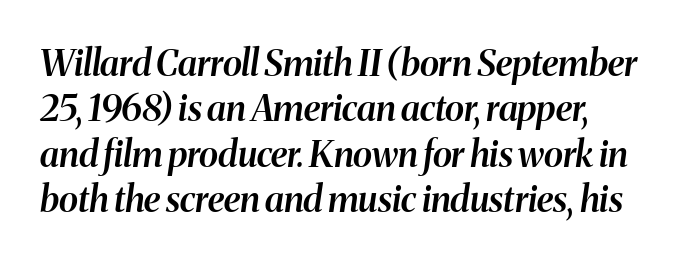
Q: Is the text bold? A: Semi-bold.
Q: Is the text italic (slanted)? A: Yes, it leans right by about 8 degrees.
Q: Is the text underlined? A: No.
Q: Is the spacing between letters normal or unusually wide? A: Normal.
Q: Is the spacing between lines tight, normal or loose? A: Normal.
Q: Width (condensed, normal, or wide)? A: Normal.
Q: Stroke contrast? A: Medium.
Q: x-height? A: Medium.
Q: Monospaced? A: No.
